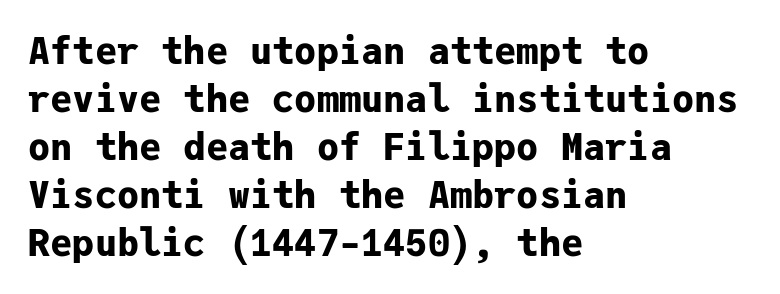
The image shows 37 px bold sans-serif type, upright, monospaced; set left-aligned, normal line spacing (1.3x), normal letter spacing, not underlined; low stroke contrast and a medium x-height.
